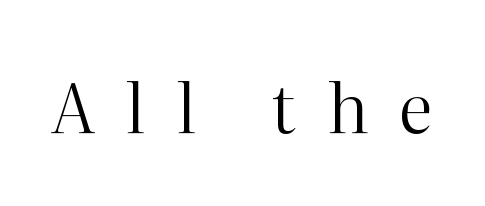
The image shows 69 px regular-weight serif type, upright; set unusually wide letter spacing (+0.44 em), not underlined; high stroke contrast and a medium x-height.
